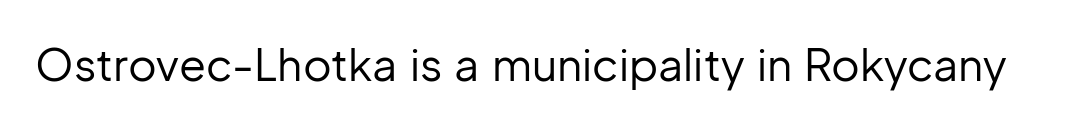
A roman cut, with each character standing at attention. Spacing between characters is what you'd get straight out of the box. A typesetter would call this proportional, since set widths differ per character. Check where the strokes stop: nothing finishes them off — pure sans.
